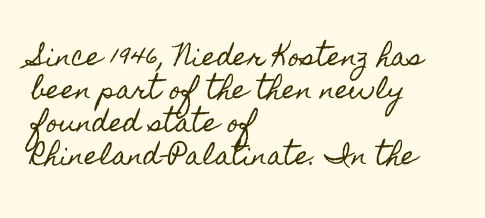
{"underline": "no", "align": "left", "line_spacing": "normal", "line_spacing_ratio": 1.32, "letter_spacing": "normal", "letter_spacing_em": 0.0, "glyph_px": 25}
